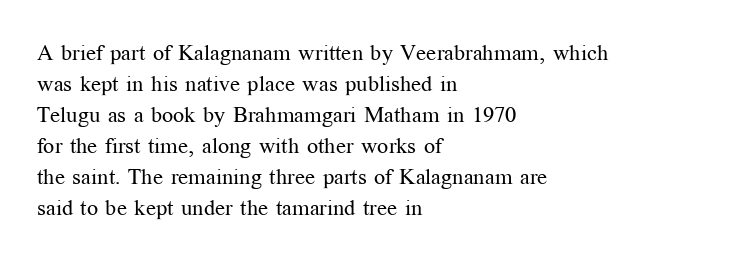
Q: Is the text bold? A: No.
Q: Is the text italic (slanted)? A: No, it is upright.
Q: Is the text underlined? A: No.
Q: How is the paragraph aligned? A: Left-aligned.
Q: Is the spacing between letters normal or unusually wide? A: Normal.
Q: Is the spacing between lines tight, normal or loose? A: Normal.
